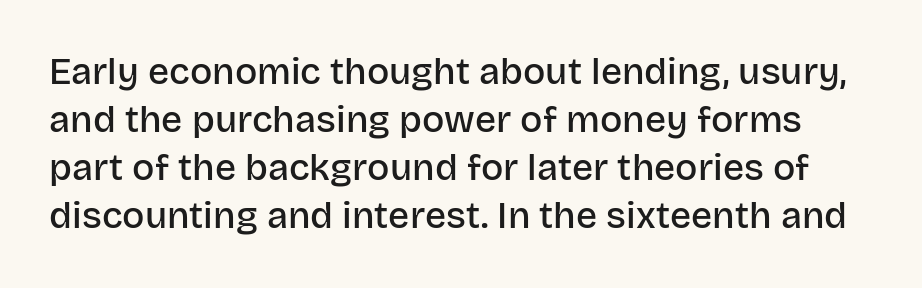
Q: Is the text bold? A: Semi-bold.
Q: Is the text italic (slanted)? A: No, it is upright.
Q: Is the typeface a serif or a sans-serif typeface? A: Sans-serif.
Q: Is the text underlined? A: No.
Q: Is the spacing between letters normal or unusually wide? A: Normal.
Q: Is the spacing between lines tight, normal or loose? A: Normal.
Q: Width (condensed, normal, or wide)? A: Normal.
Q: Stroke contrast? A: Low.
Q: x-height? A: Large.
Q: Monospaced? A: No.
